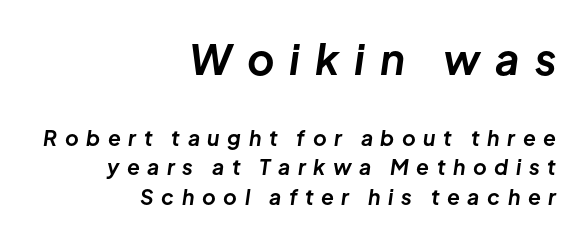
Look at the glyph heights: the upper group is clearly the bigger setting. The axis of the letterforms is tilted away from vertical. The words here are not underlined. These lines are rendered in a variable-pitch font. This is heavy type, rendered in bold.
